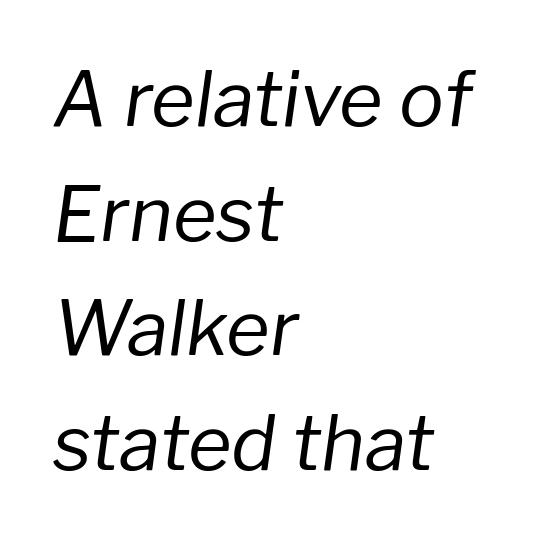
{"italic": "yes", "lean": "right", "slant_degrees": 8, "bold": "no", "weight": "regular", "width": "normal", "stroke_contrast": "low", "x_height": "medium", "monospaced": "no", "underline": "no", "align": "left", "line_spacing": "normal", "line_spacing_ratio": 1.53, "letter_spacing": "normal", "letter_spacing_em": 0.0, "glyph_px": 75}
